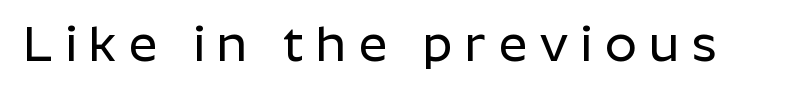
{"serif": "no", "italic": "no", "width": "normal", "stroke_contrast": "low", "x_height": "medium", "monospaced": "no", "underline": "no", "letter_spacing": "wide", "letter_spacing_em": 0.25, "glyph_px": 50}
